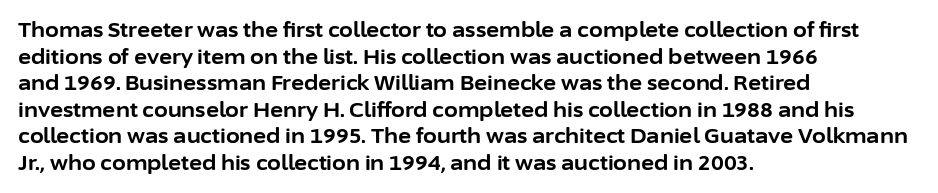
The typography opts for an upright posture over an oblique one. A classic flush-left, rag-right setting is used for this passage. Words appear dense and cohesive because spacing is normal. A full-strength bold gives these letters their thick strokes. Rule under the text: the space is simply empty.
